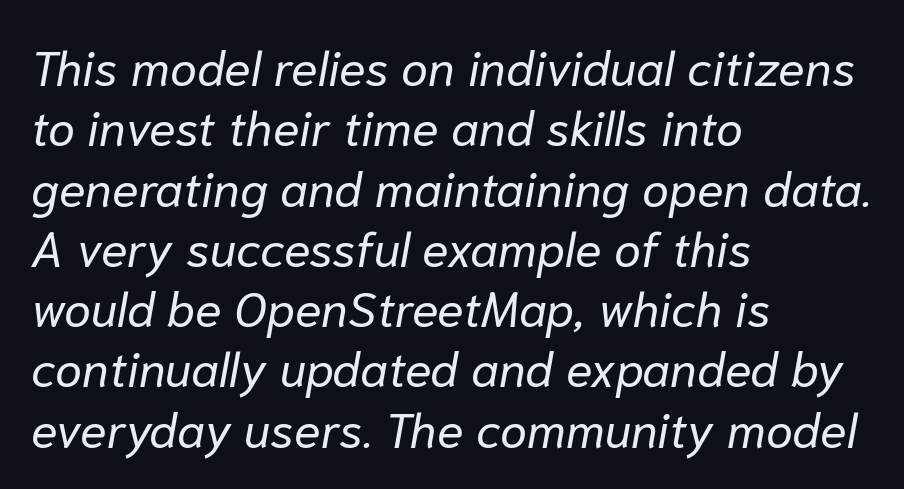
Q: Is the text bold? A: No.
Q: Is the text italic (slanted)? A: Yes, it leans right by about 10 degrees.
Q: Is the text underlined? A: No.
Q: How is the paragraph aligned? A: Left-aligned.
Q: Is the spacing between letters normal or unusually wide? A: Normal.
Q: Width (condensed, normal, or wide)? A: Normal.
Q: Stroke contrast? A: Low.
Q: x-height? A: Medium.
Q: Monospaced? A: No.
